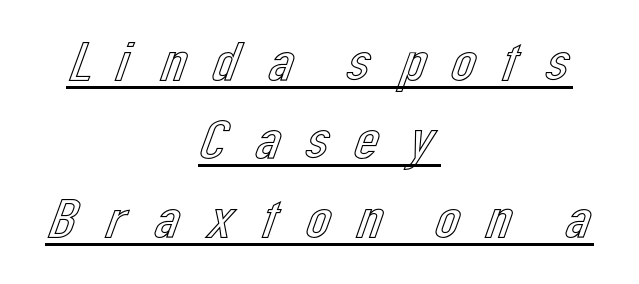
In terms of letterspacing, this is a distinctly airy, spread setting. The letters advance in unequal steps, a hallmark of proportional type. Summary of vertical rhythm: regular, with standard interline spacing. You can see a thin bar hugging the bottom of the glyphs.
